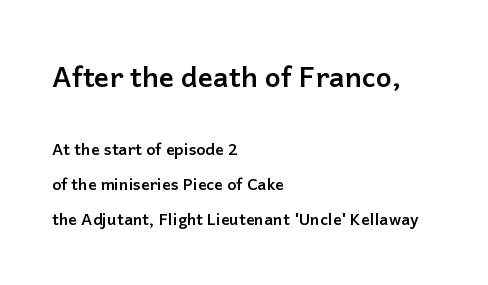
Q: Is the text bold? A: Yes.
Q: Is the text italic (slanted)? A: No, it is upright.
Q: Is the typeface a serif or a sans-serif typeface? A: Sans-serif.
Q: Is the text underlined? A: No.
Q: How is the paragraph aligned? A: Left-aligned.
Q: Is the spacing between letters normal or unusually wide? A: Normal.
Q: Is the spacing between lines tight, normal or loose? A: Loose.
Q: Which block of text is set in a larger size, the first (top) or the second (bottom)? A: The first (top) one.
Q: Width (condensed, normal, or wide)? A: Normal.
Q: Stroke contrast? A: Low.
Q: x-height? A: Medium.
Q: Monospaced? A: No.
